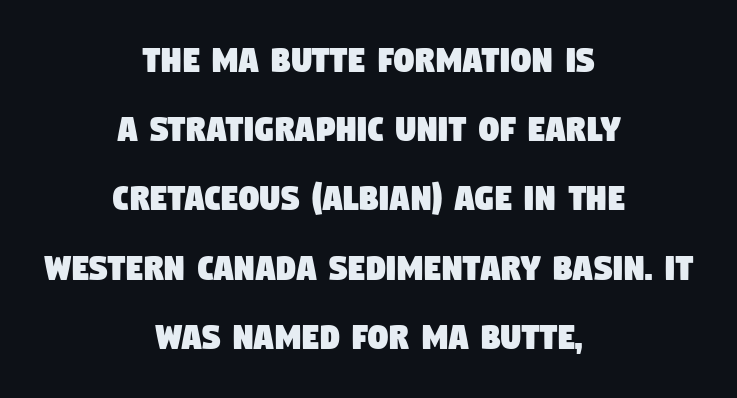
{"serif": "no", "width": "condensed", "stroke_contrast": "low", "x_height": "large", "monospaced": "no", "underline": "no", "align": "center", "line_spacing_ratio": 1.73, "letter_spacing": "normal", "letter_spacing_em": 0.0, "glyph_px": 40}
